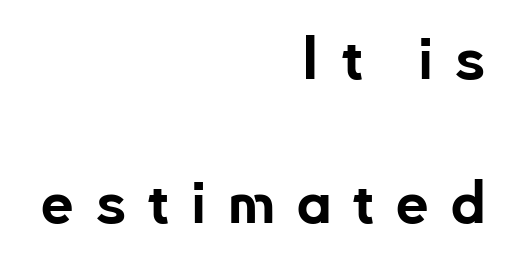
{"serif": "no", "italic": "no", "bold": "yes", "weight": "bold", "width": "normal", "stroke_contrast": "low", "x_height": "small", "monospaced": "no", "underline": "no", "align": "right", "line_spacing": "loose", "line_spacing_ratio": 2.4, "letter_spacing": "wide", "letter_spacing_em": 0.34, "glyph_px": 60}
